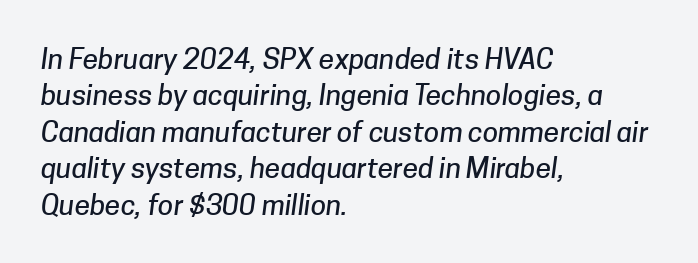
{"serif": "no", "width": "normal", "stroke_contrast": "low", "x_height": "medium", "monospaced": "no", "underline": "no", "align": "left", "line_spacing": "normal", "line_spacing_ratio": 1.3, "letter_spacing": "normal", "letter_spacing_em": 0.0, "glyph_px": 28}
